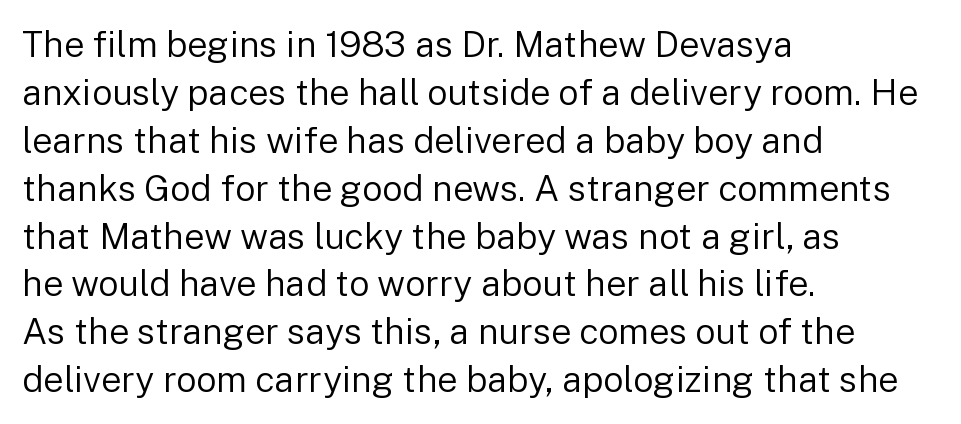
Lines of text with bare space underneath. Here the designer chose a conventional face with non-uniform glyph widths. This sample is left-justified, so line endings fall wherever the words run out. Unlike a traditional serif, this face leaves its strokes unadorned. The cut favours lightness, reaching ordinary text weight at its darkest. Rendered with straight, roman letterforms.
